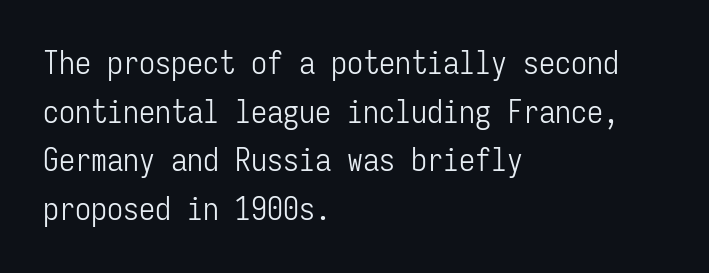
The image shows 32 px light, condensed sans-serif type, upright, monospaced; set left-aligned, normal line spacing (1.52x), normal letter spacing, not underlined; low stroke contrast and a medium x-height.
